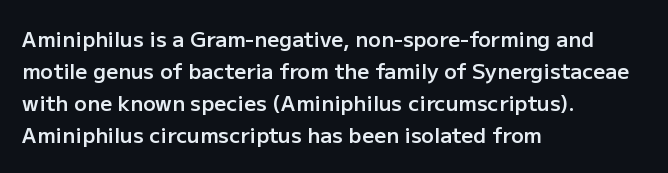
{"italic": "no", "bold": "semi", "underline": "no", "align": "left", "line_spacing": "normal", "line_spacing_ratio": 1.53, "letter_spacing": "normal", "letter_spacing_em": 0.0, "glyph_px": 21}
